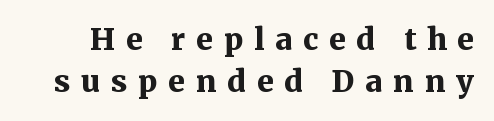
Look at the bottom of the vertical strokes: they flare into serifs here. The sample has been set heavy, in full bold. Designer's note — italics off, roman on. Words appear elongated and porous because spacing is wide.
